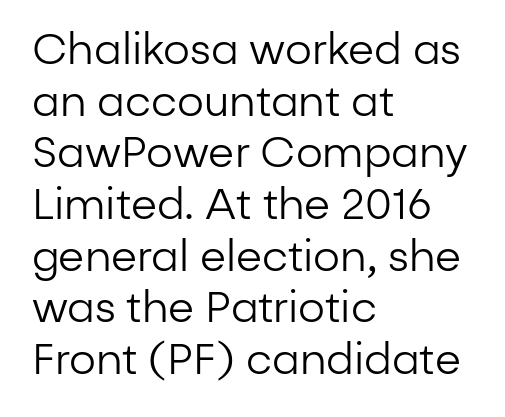
Q: Is the text bold? A: No.
Q: Is the text italic (slanted)? A: No, it is upright.
Q: Is the typeface a serif or a sans-serif typeface? A: Sans-serif.
Q: Is the text underlined? A: No.
Q: How is the paragraph aligned? A: Left-aligned.
Q: Is the spacing between letters normal or unusually wide? A: Normal.
Q: Width (condensed, normal, or wide)? A: Normal.
Q: Stroke contrast? A: Low.
Q: x-height? A: Medium.
Q: Monospaced? A: No.
